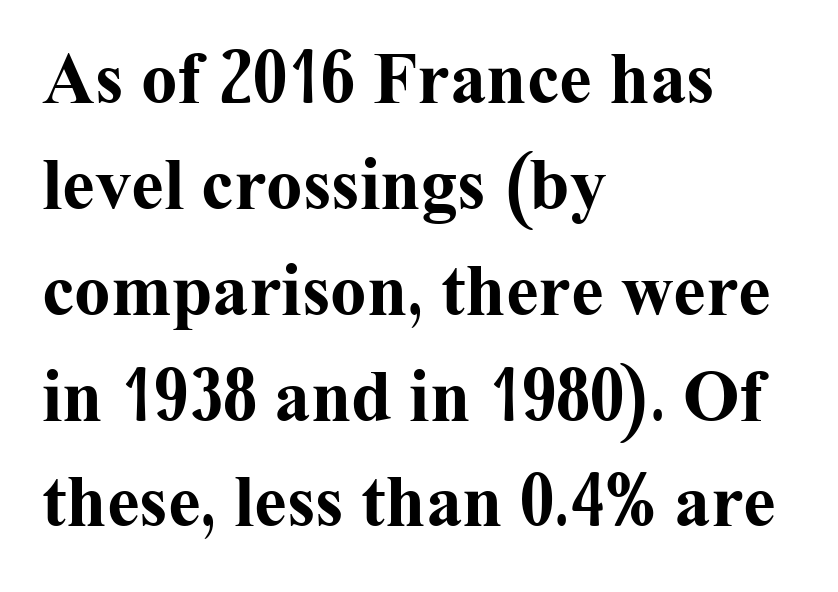
The image shows 73 px bold serif type, upright; set left-aligned, normal line spacing (1.45x), normal letter spacing, not underlined; medium stroke contrast and a medium x-height.
